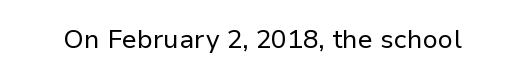
The image shows 26 px text type, upright; set normal letter spacing, not underlined.
